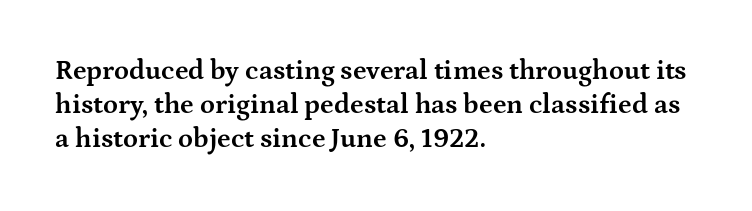
Does the weight exceed regular? Yes, all the way to bold. Short note: letters normally spaced. The space beneath each line is pristine and unruled. The typesetter chose a ragged-right arrangement here. Posture: vertical. The passage shown stacks its lines at a standard gap.
